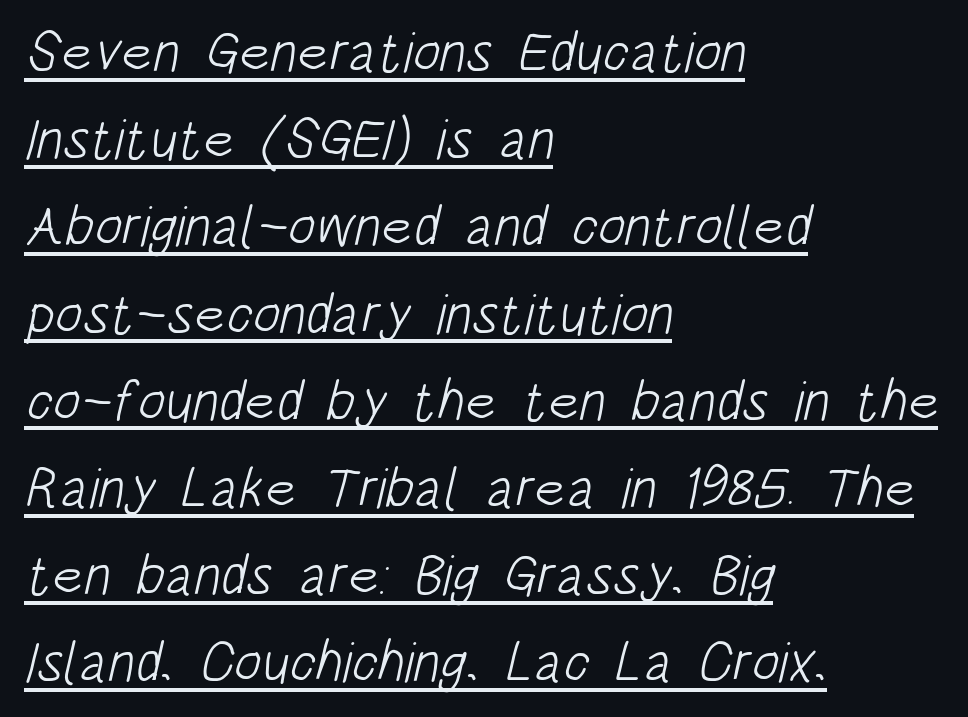
The image shows 57 px light, condensed sans-serif type; set left-aligned, normal line spacing (1.53x), normal letter spacing, underlined; low stroke contrast and a large x-height.
